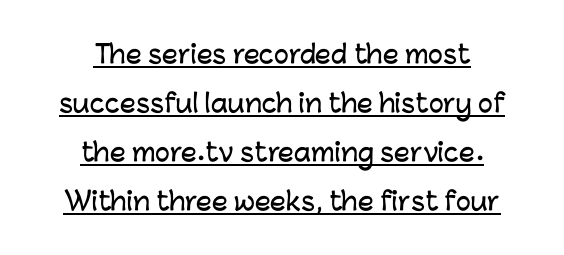
Q: Is the text italic (slanted)? A: No, it is upright.
Q: Is the text underlined? A: Yes.
Q: How is the paragraph aligned? A: Centered.
Q: Is the spacing between letters normal or unusually wide? A: Normal.
Q: Is the spacing between lines tight, normal or loose? A: Loose.
